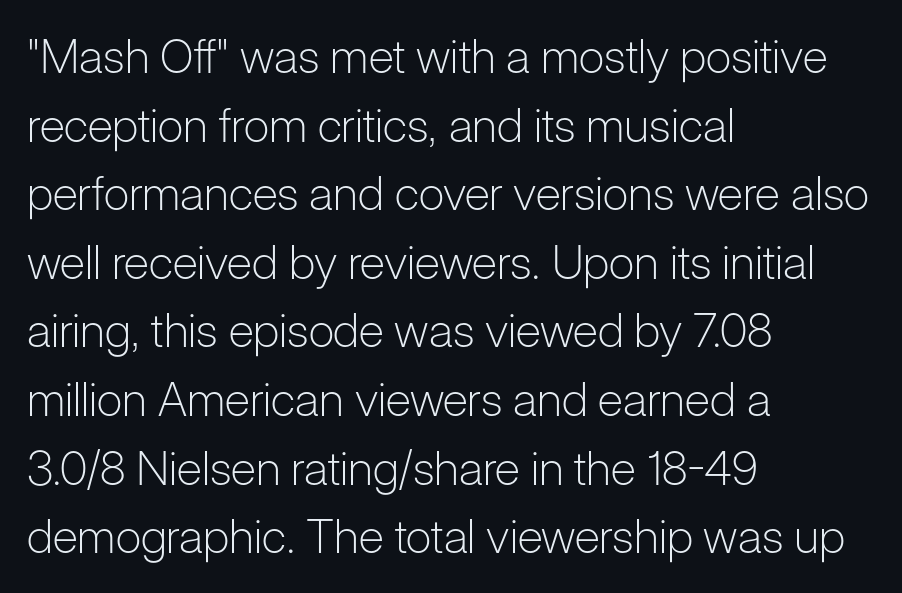
{"serif": "no", "italic": "no", "bold": "no", "weight": "light", "width": "normal", "stroke_contrast": "low", "x_height": "medium", "monospaced": "no", "underline": "no", "align": "left", "line_spacing": "normal", "line_spacing_ratio": 1.46, "letter_spacing": "normal", "letter_spacing_em": 0.0, "glyph_px": 47}
